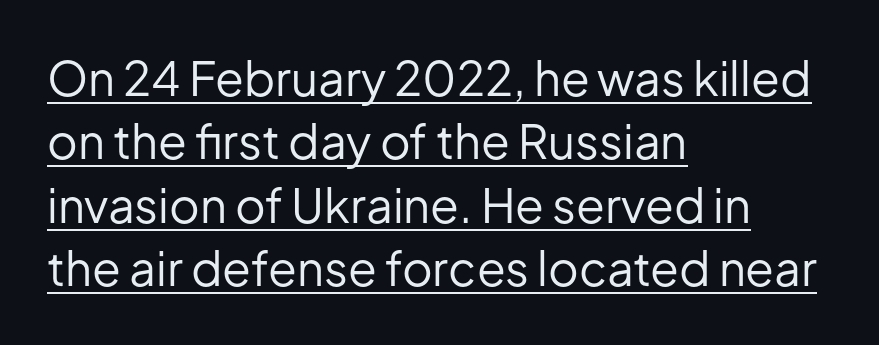
Q: Is the text bold? A: No.
Q: Is the text italic (slanted)? A: No, it is upright.
Q: Is the typeface a serif or a sans-serif typeface? A: Sans-serif.
Q: Is the text underlined? A: Yes.
Q: How is the paragraph aligned? A: Left-aligned.
Q: Is the spacing between letters normal or unusually wide? A: Normal.
Q: Is the spacing between lines tight, normal or loose? A: Normal.
Q: Width (condensed, normal, or wide)? A: Normal.
Q: Stroke contrast? A: Low.
Q: x-height? A: Medium.
Q: Monospaced? A: No.
